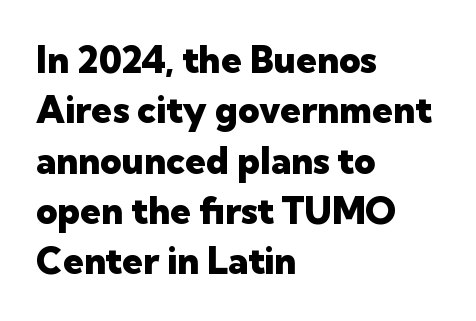
The image shows 37 px heavy sans-serif type, upright; set left-aligned, normal line spacing (1.36x), normal letter spacing, not underlined; low stroke contrast and a medium x-height.
